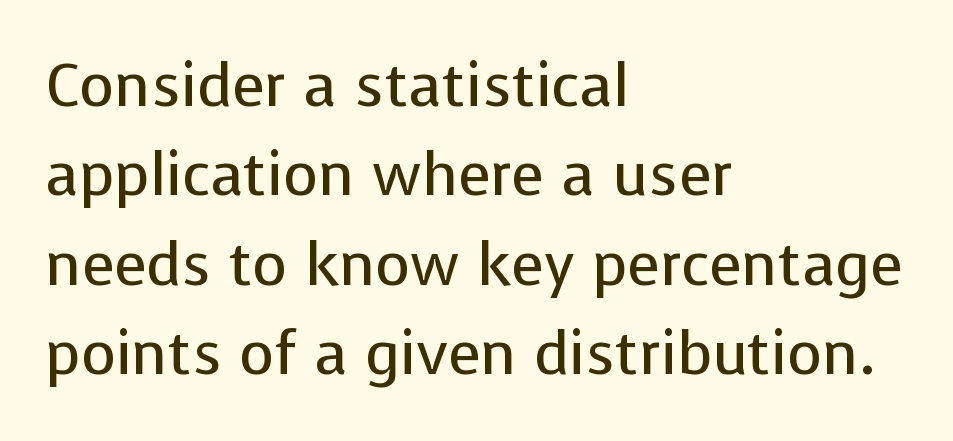
{"serif": "no", "italic": "no", "bold": "no", "weight": "regular", "width": "normal", "stroke_contrast": "low", "x_height": "medium", "monospaced": "no", "underline": "no", "align": "left", "line_spacing": "normal", "line_spacing_ratio": 1.49, "letter_spacing": "normal", "letter_spacing_em": 0.0, "glyph_px": 60}
